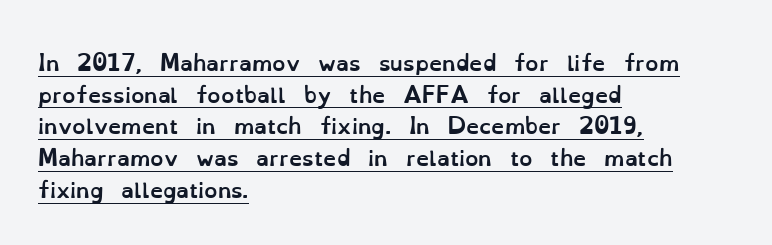
Q: Is the text bold? A: Yes.
Q: Is the text italic (slanted)? A: No, it is upright.
Q: Is the text underlined? A: Yes.
Q: How is the paragraph aligned? A: Left-aligned.
Q: Is the spacing between letters normal or unusually wide? A: Normal.
Q: Is the spacing between lines tight, normal or loose? A: Normal.
